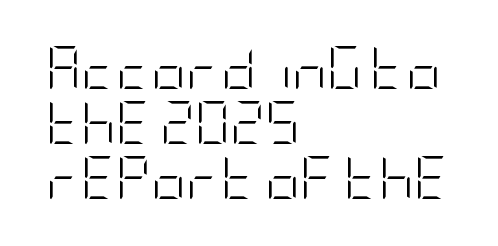
{"serif": "no", "italic": "no", "bold": "no", "weight": "light", "width": "condensed", "stroke_contrast": "low", "x_height": "large", "underline": "no", "align": "left", "line_spacing": "normal", "line_spacing_ratio": 1.28, "letter_spacing": "normal", "letter_spacing_em": 0.0, "glyph_px": 43}
